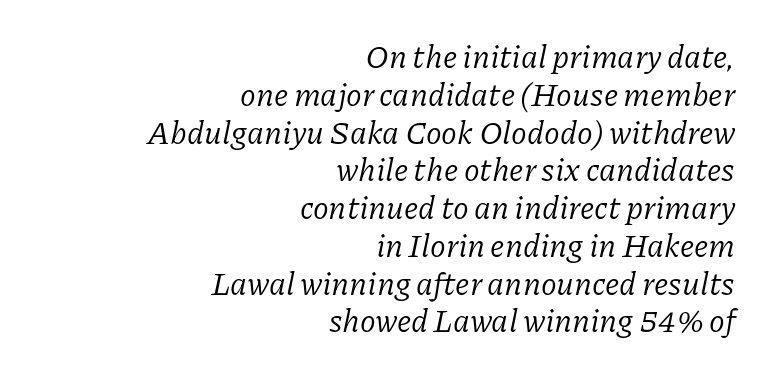
{"serif": "yes", "italic": "yes", "lean": "right", "slant_degrees": 11, "bold": "no", "weight": "regular", "width": "normal", "stroke_contrast": "low", "x_height": "medium", "monospaced": "no", "underline": "no", "align": "right", "line_spacing_ratio": 1.18, "letter_spacing": "normal", "letter_spacing_em": 0.0, "glyph_px": 32}
